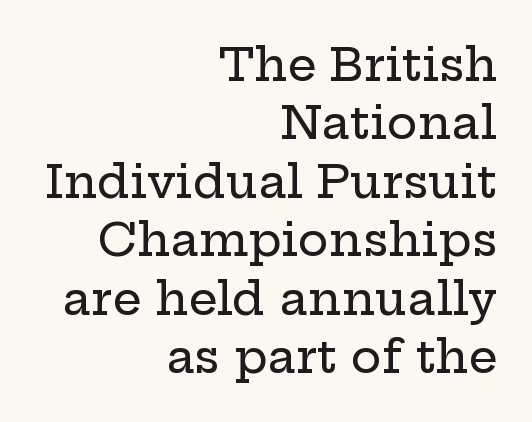
The image shows 46 px wide serif type, upright; set right-aligned, normal line spacing (1.27x), normal letter spacing, not underlined; low stroke contrast and a medium x-height.
